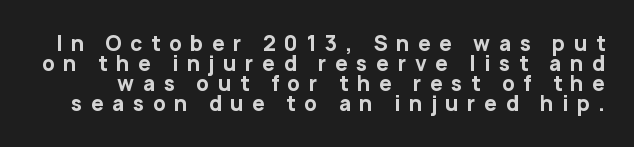
{"italic": "no", "bold": "yes", "underline": "no", "line_spacing": "tight", "line_spacing_ratio": 1.0, "letter_spacing": "wide", "letter_spacing_em": 0.43, "glyph_px": 20}
